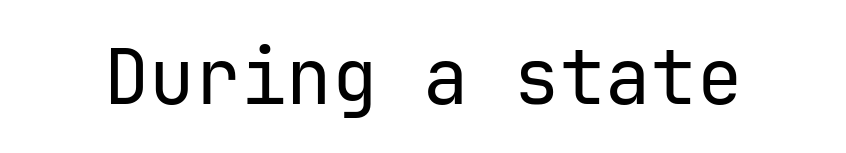
There is no visible air inserted between adjacent glyphs. The strip under each line holds only bare page. Do the characters align in a grid? Yes, the font is monospaced. A quiet, ordinary-to-light weight characterises the typeface. Check where the strokes stop: nothing finishes them off — pure sans.
